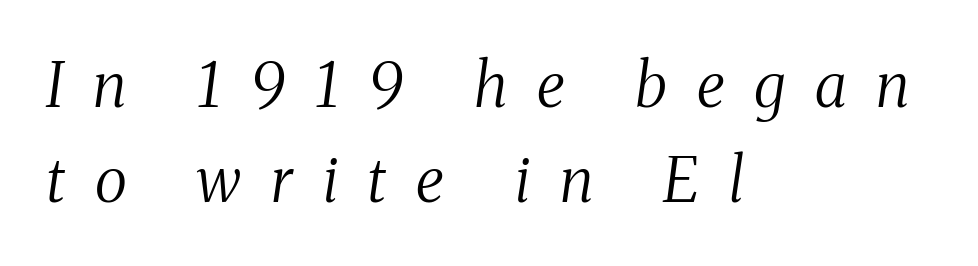
A student would call this left alignment; a typographer would say flush left, rag right. Bare-footed words on every line. Students, note that the glyphs here are deliberately spaced far apart. Nothing heavy about these letters — not bold at all. You can tell from the footed stems that serif type was used.
